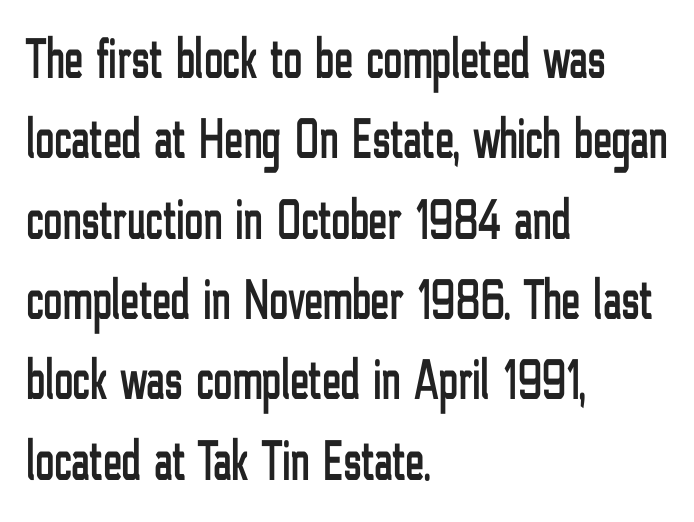
Q: Is the text italic (slanted)? A: No, it is upright.
Q: Is the typeface a serif or a sans-serif typeface? A: Sans-serif.
Q: Is the text underlined? A: No.
Q: How is the paragraph aligned? A: Left-aligned.
Q: Is the spacing between letters normal or unusually wide? A: Normal.
Q: Is the spacing between lines tight, normal or loose? A: Normal.
Q: Width (condensed, normal, or wide)? A: Condensed.
Q: Stroke contrast? A: Low.
Q: x-height? A: Medium.
Q: Monospaced? A: No.
